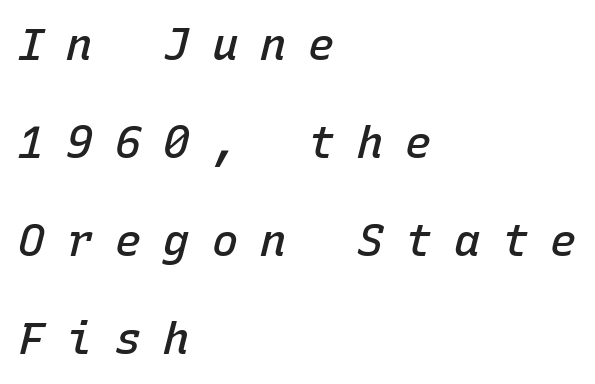
The image shows 44 px semibold type, italic (leaning right), monospaced; set left-aligned, loose line spacing (2.23x), unusually wide letter spacing (+0.5 em), not underlined; low stroke contrast and a medium x-height.
